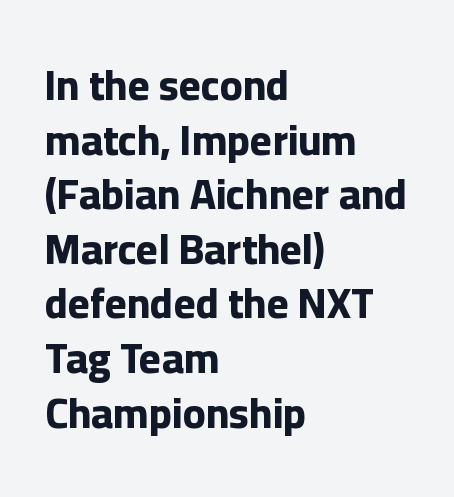
Looks like regular typesetting: each glyph gets only the width it needs. You could call the tracking neutral — neither tight nor loose. Chunky letters — that's bold for sure. The paragraph shown leans on its left margin. Whoever set this chose a conventional vertical rhythm. Regarding serifs, this sample does without them.
